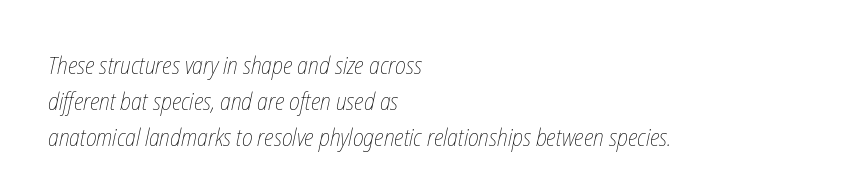
{"bold": "no", "underline": "no", "align": "left", "line_spacing": "normal", "line_spacing_ratio": 1.51, "letter_spacing": "normal", "letter_spacing_em": 0.0, "glyph_px": 24}
